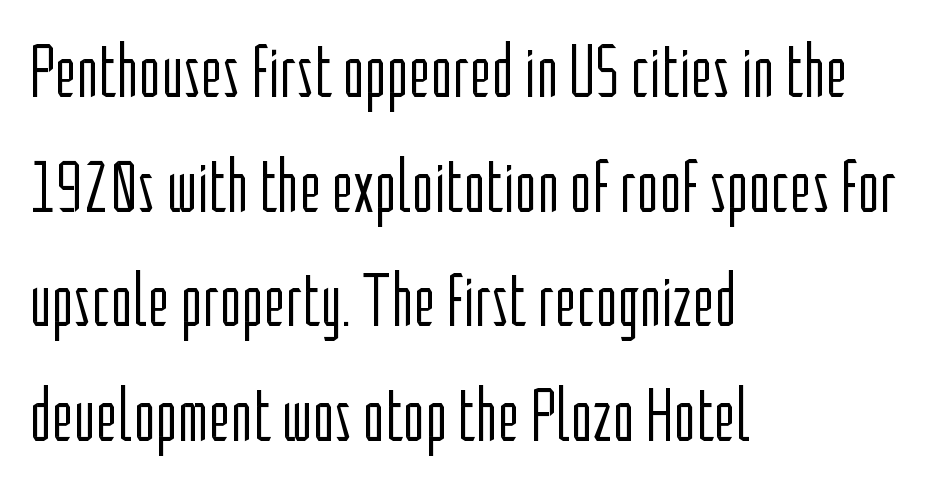
Q: Is the text bold? A: No.
Q: Is the text italic (slanted)? A: No, it is upright.
Q: Is the typeface a serif or a sans-serif typeface? A: Sans-serif.
Q: Is the text underlined? A: No.
Q: How is the paragraph aligned? A: Left-aligned.
Q: Is the spacing between letters normal or unusually wide? A: Normal.
Q: Is the spacing between lines tight, normal or loose? A: Normal.
Q: Width (condensed, normal, or wide)? A: Condensed.
Q: Stroke contrast? A: Low.
Q: x-height? A: Medium.
Q: Monospaced? A: No.
